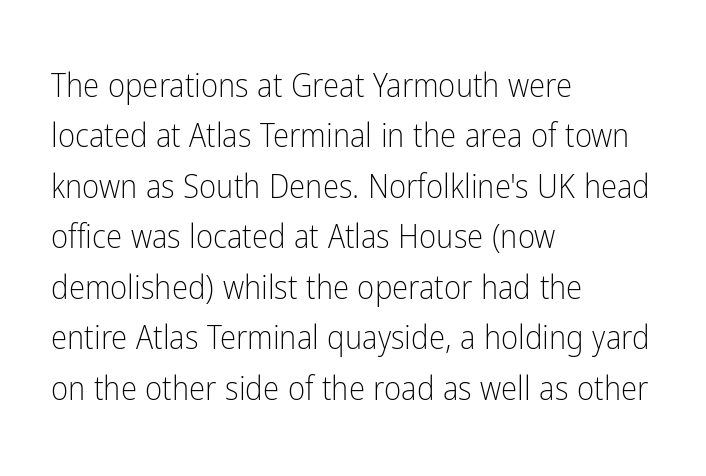
The image shows 33 px light, condensed sans-serif type, upright; set left-aligned, normal line spacing (1.53x), normal letter spacing, not underlined; low stroke contrast and a medium x-height.
